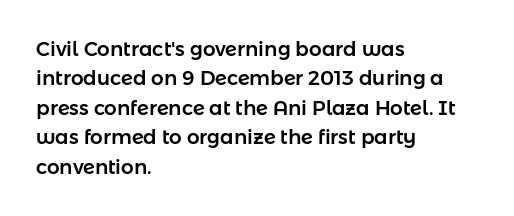
Q: Is the text italic (slanted)? A: No, it is upright.
Q: Is the text underlined? A: No.
Q: How is the paragraph aligned? A: Left-aligned.
Q: Is the spacing between letters normal or unusually wide? A: Normal.
Q: Is the spacing between lines tight, normal or loose? A: Normal.
